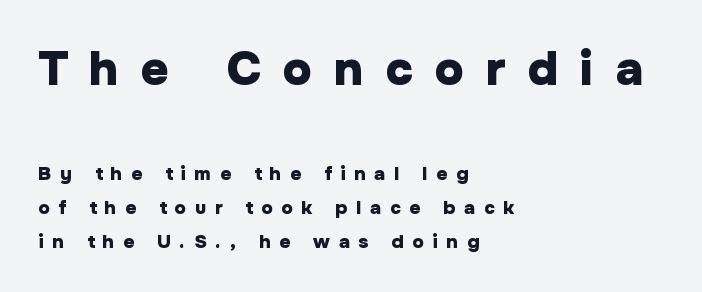
Q: Is the text bold? A: Yes.
Q: Is the text italic (slanted)? A: No, it is upright.
Q: Is the typeface a serif or a sans-serif typeface? A: Sans-serif.
Q: Is the text underlined? A: No.
Q: How is the paragraph aligned? A: Left-aligned.
Q: Is the spacing between letters normal or unusually wide? A: Unusually wide.
Q: Which block of text is set in a larger size, the first (top) or the second (bottom)? A: The first (top) one.
Q: Width (condensed, normal, or wide)? A: Normal.
Q: Stroke contrast? A: Low.
Q: x-height? A: Medium.
Q: Monospaced? A: No.
